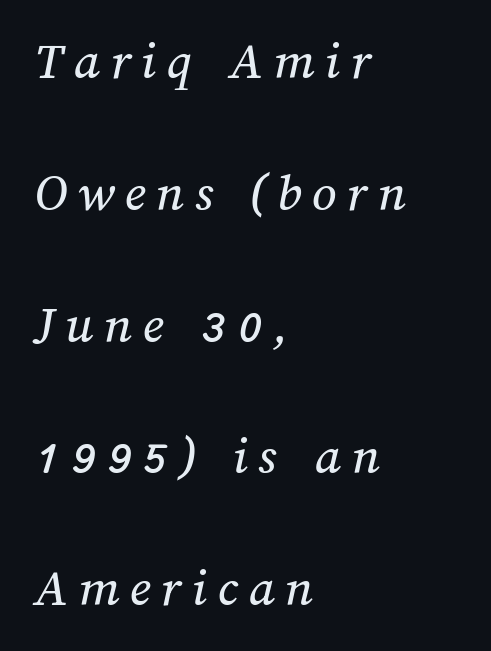
Each new line begins a long way beneath the previous one. The rag falls on the right side of this text block. A typesetter would call this proportional, since set widths differ per character. Underlining? Definitely not there.
